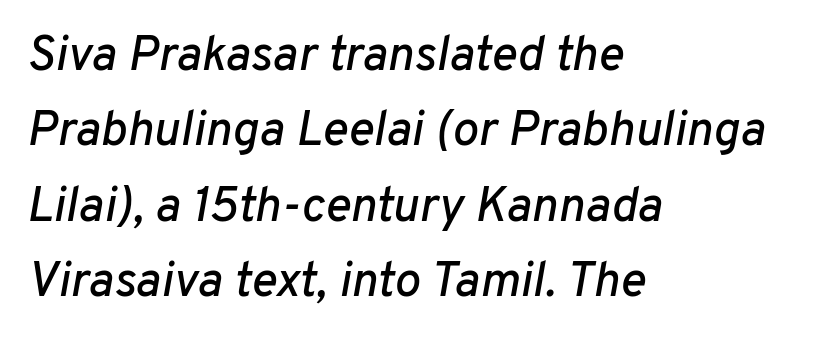
The image shows 49 px text type, italic (leaning right); set left-aligned, normal line spacing (1.54x), normal letter spacing, not underlined; low stroke contrast and a medium x-height.
